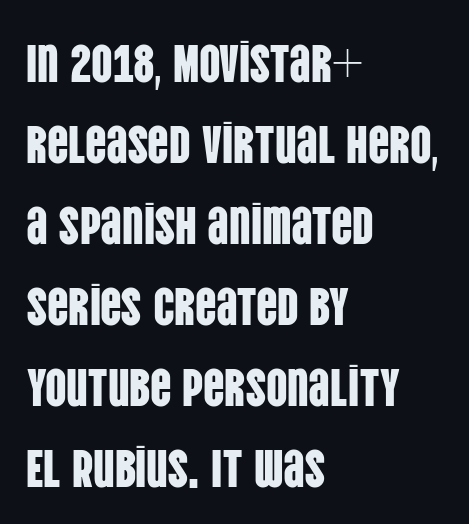
Q: Is the text italic (slanted)? A: No, it is upright.
Q: Is the typeface a serif or a sans-serif typeface? A: Sans-serif.
Q: Is the text underlined? A: No.
Q: How is the paragraph aligned? A: Left-aligned.
Q: Is the spacing between letters normal or unusually wide? A: Normal.
Q: Is the spacing between lines tight, normal or loose? A: Normal.
Q: Width (condensed, normal, or wide)? A: Condensed.
Q: Stroke contrast? A: Low.
Q: x-height? A: Large.
Q: Monospaced? A: No.
